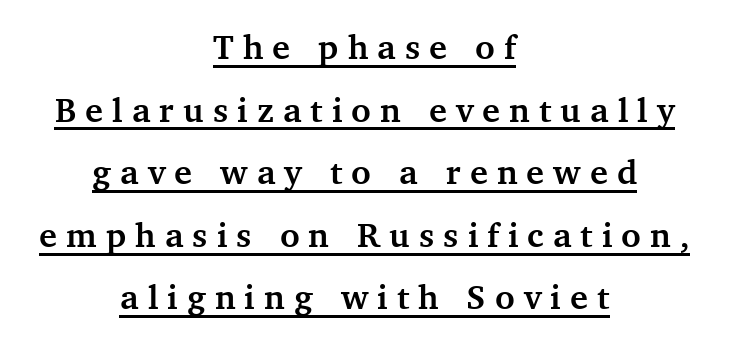
The image shows 34 px semibold serif type, upright; set centered, line spacing 1.84x, unusually wide letter spacing (+0.27 em), underlined; medium stroke contrast and a medium x-height.
